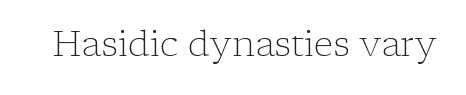
You could not count columns in this text — the font is proportionally spaced. A light-to-regular cut is what we see here. A typesetter would mark this as roman, not italic. Here the glyphs are tracked normally, forming tight word shapes. Letterform terminals end in serifs throughout the passage.
